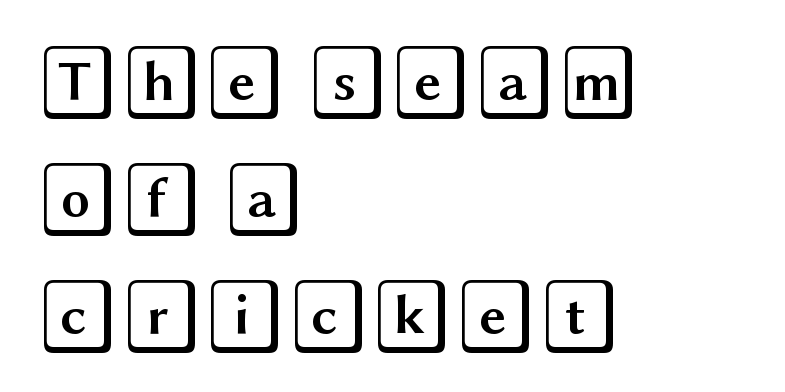
{"italic": "no", "width": "wide", "x_height": "large", "underline": "no", "align": "left", "line_spacing": "normal", "line_spacing_ratio": 1.54, "letter_spacing": "normal", "letter_spacing_em": 0.0, "glyph_px": 76}
